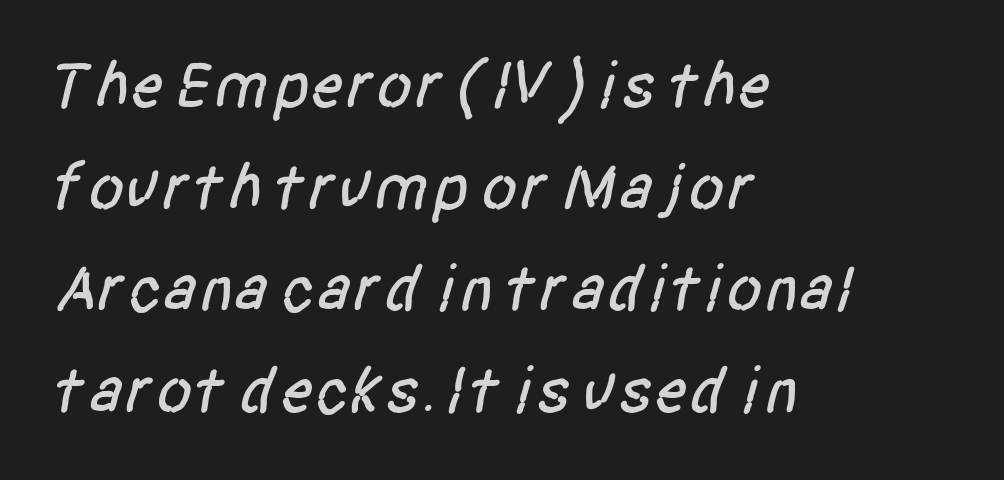
{"serif": "no", "width": "condensed", "stroke_contrast": "low", "x_height": "large", "monospaced": "no", "underline": "no", "align": "left", "line_spacing": "normal", "line_spacing_ratio": 1.54, "letter_spacing": "normal", "letter_spacing_em": 0.0, "glyph_px": 66}
